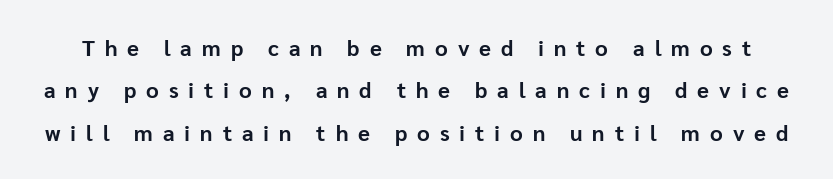
Q: Is the text bold? A: Yes.
Q: Is the text italic (slanted)? A: No, it is upright.
Q: Is the text underlined? A: No.
Q: Is the spacing between letters normal or unusually wide? A: Unusually wide.
Q: Is the spacing between lines tight, normal or loose? A: Loose.
